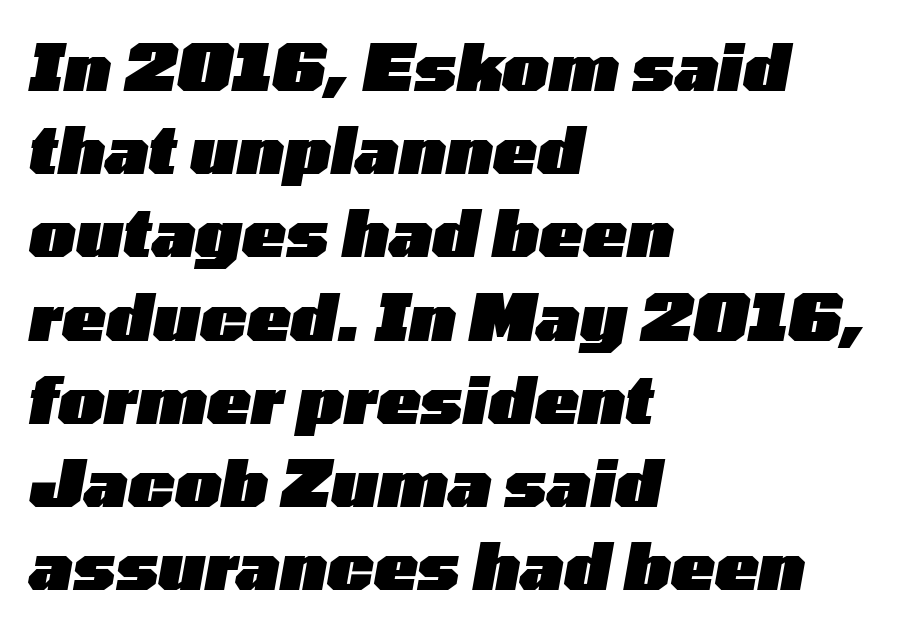
The image shows 65 px heavy, wide type, italic (leaning right); set left-aligned, normal line spacing (1.28x), normal letter spacing, not underlined; low stroke contrast and a medium x-height.
